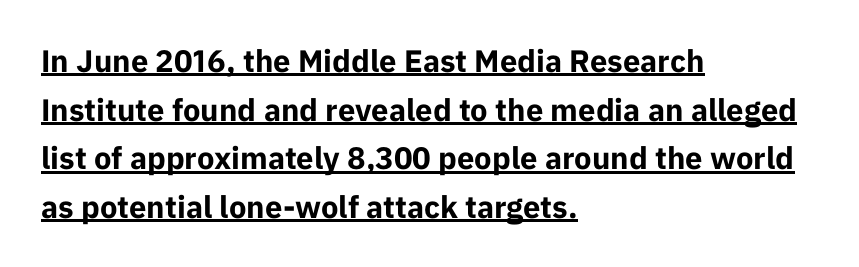
The image shows 31 px bold sans-serif type, upright; set left-aligned, normal line spacing (1.57x), normal letter spacing, underlined; low stroke contrast and a medium x-height.
